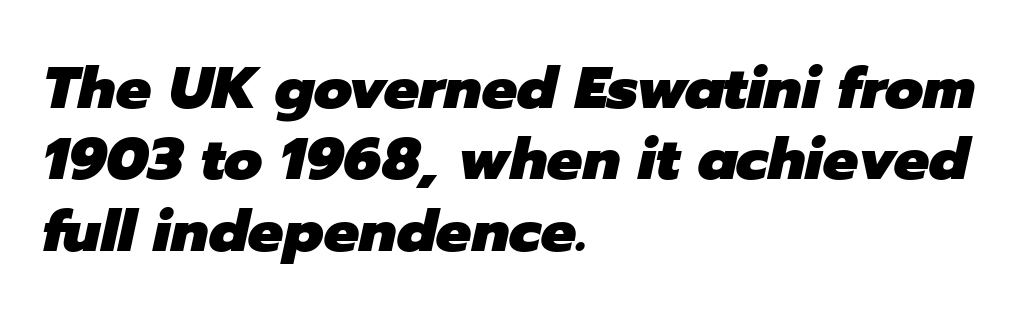
These lines are rendered in a variable-pitch font. The glyphs look as if they've been sheared to an angle. Check under the words: just untouched page. Compared with an ordinary text face, these strokes are far heavier — a full bold.
